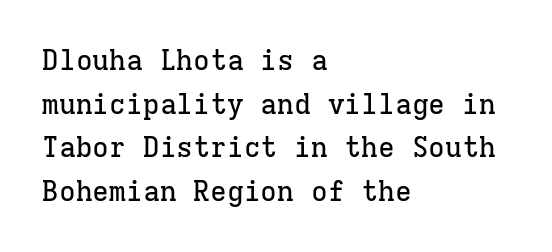
{"serif": "yes", "italic": "no", "width": "normal", "stroke_contrast": "low", "x_height": "medium", "monospaced": "yes", "underline": "no", "align": "left", "line_spacing": "normal", "line_spacing_ratio": 1.56, "letter_spacing": "normal", "letter_spacing_em": 0.0, "glyph_px": 28}
